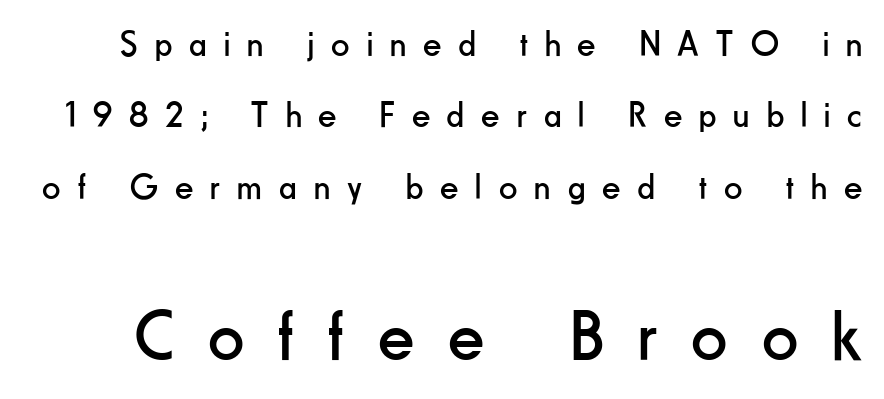
Q: Is the text bold? A: No.
Q: Is the text italic (slanted)? A: No, it is upright.
Q: Is the typeface a serif or a sans-serif typeface? A: Sans-serif.
Q: Is the text underlined? A: No.
Q: Is the spacing between letters normal or unusually wide? A: Unusually wide.
Q: Is the spacing between lines tight, normal or loose? A: Loose.
Q: Which block of text is set in a larger size, the first (top) or the second (bottom)? A: The second (bottom) one.
Q: Width (condensed, normal, or wide)? A: Condensed.
Q: Stroke contrast? A: Low.
Q: x-height? A: Small.
Q: Monospaced? A: No.
